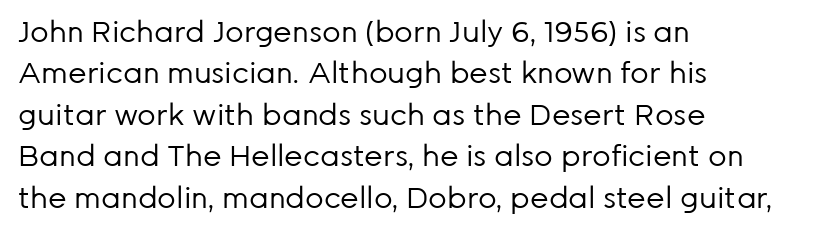
Q: Is the text bold? A: No.
Q: Is the text italic (slanted)? A: No, it is upright.
Q: Is the typeface a serif or a sans-serif typeface? A: Sans-serif.
Q: Is the text underlined? A: No.
Q: How is the paragraph aligned? A: Left-aligned.
Q: Is the spacing between letters normal or unusually wide? A: Normal.
Q: Is the spacing between lines tight, normal or loose? A: Normal.
Q: Width (condensed, normal, or wide)? A: Normal.
Q: Stroke contrast? A: Low.
Q: x-height? A: Medium.
Q: Monospaced? A: No.
